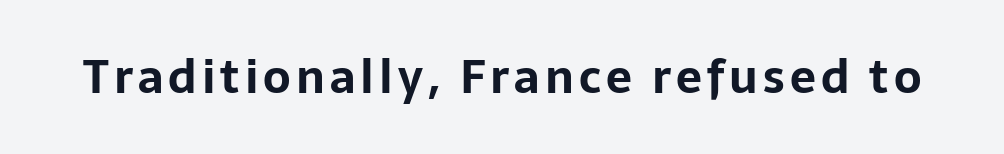
The image shows 46 px bold sans-serif type, upright; set not underlined; low stroke contrast and a medium x-height.
